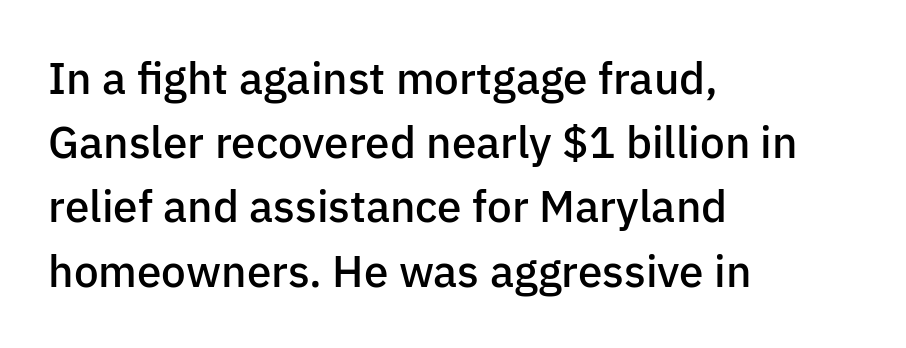
{"serif": "no", "italic": "no", "bold": "semi", "weight": "semibold", "width": "normal", "stroke_contrast": "low", "x_height": "medium", "monospaced": "no", "underline": "no", "align": "left", "line_spacing": "normal", "line_spacing_ratio": 1.46, "letter_spacing": "normal", "letter_spacing_em": 0.0, "glyph_px": 44}
